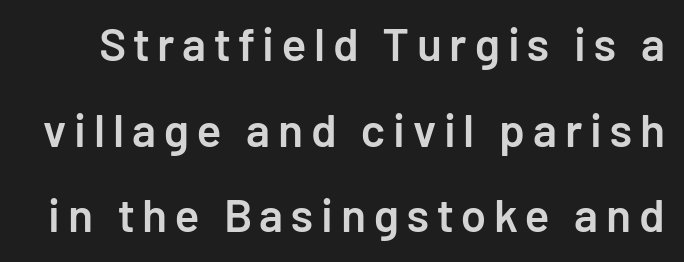
{"serif": "no", "italic": "no", "bold": "semi", "weight": "semibold", "width": "normal", "stroke_contrast": "low", "x_height": "medium", "monospaced": "no", "underline": "no", "line_spacing_ratio": 1.86, "glyph_px": 46}
